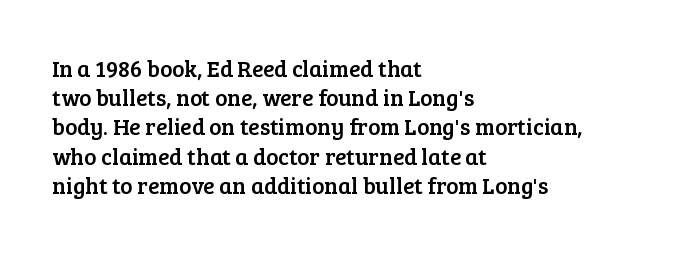
Interline gaps are of average width in this sample. Short note: letters normally spaced. Posture: vertical. The strip under each line holds only bare page. Which margin do the lines hug? The left one — the right edge is uneven.
